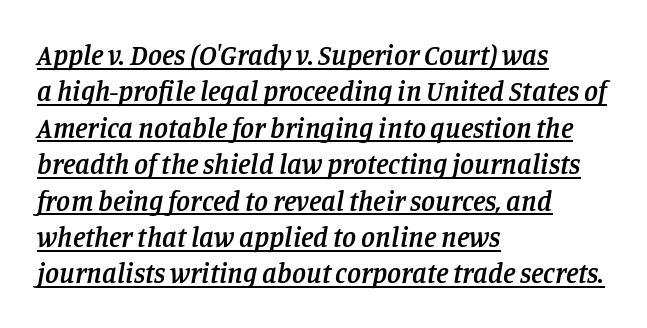
The image shows 28 px semibold serif type, italic (leaning right); set left-aligned, normal line spacing (1.3x), normal letter spacing, underlined; low stroke contrast and a large x-height.
